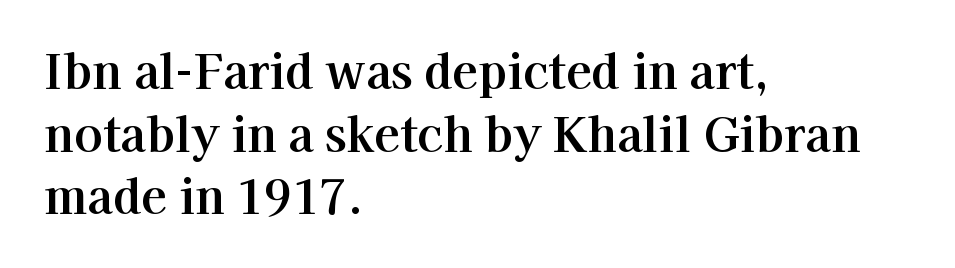
Q: Is the text italic (slanted)? A: No, it is upright.
Q: Is the typeface a serif or a sans-serif typeface? A: Serif.
Q: Is the text underlined? A: No.
Q: How is the paragraph aligned? A: Left-aligned.
Q: Is the spacing between letters normal or unusually wide? A: Normal.
Q: Is the spacing between lines tight, normal or loose? A: Normal.
Q: Width (condensed, normal, or wide)? A: Normal.
Q: Stroke contrast? A: High.
Q: x-height? A: Medium.
Q: Monospaced? A: No.
